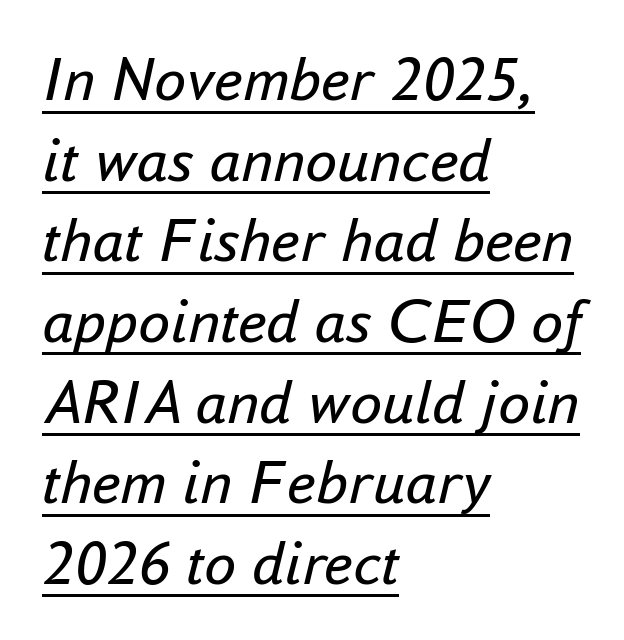
The image shows 64 px regular-weight type, italic (leaning right); set left-aligned, normal line spacing (1.26x), normal letter spacing, underlined; low stroke contrast and a small x-height.
